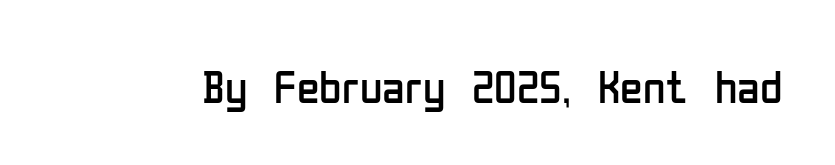
The image shows 46 px regular-weight, condensed sans-serif type, upright; set normal letter spacing, not underlined; low stroke contrast and a medium x-height.
